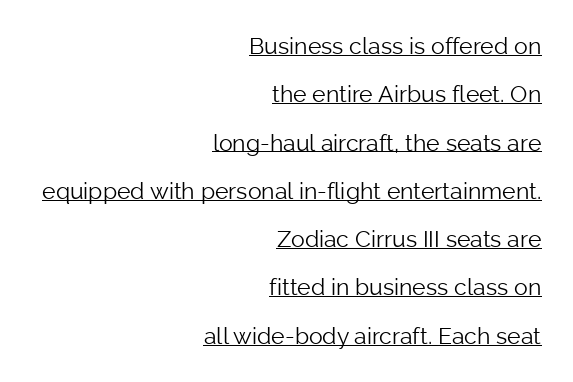
The image shows 23 px text type, upright; set right-aligned, loose line spacing (2.1x), normal letter spacing, underlined.
